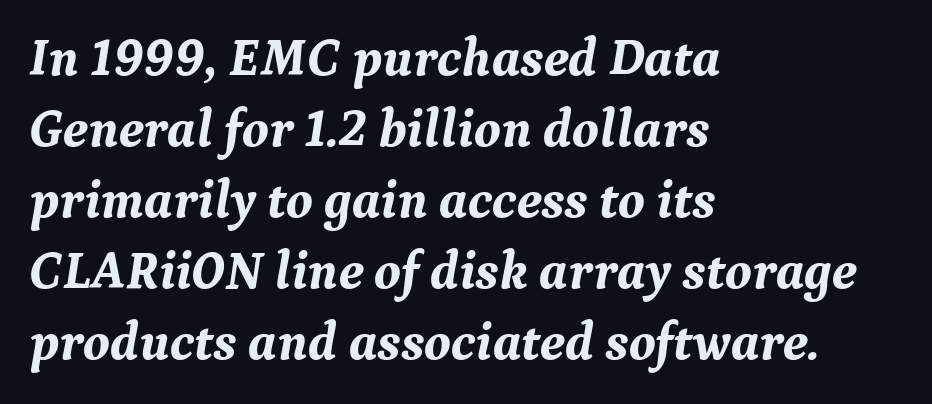
The image shows 53 px bold serif type, italic (leaning right); set left-aligned, normal line spacing (1.34x), normal letter spacing, not underlined; medium stroke contrast and a medium x-height.
